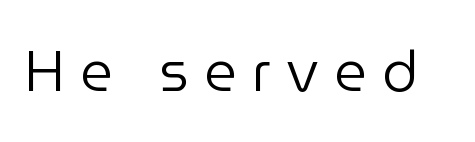
The horizontal fit of the characters is loose and conspicuously gappy. Clear beneath every line of the passage. Is this a sans? Yes — the strokes have no serifs. Weight: in the light-to-regular range.
